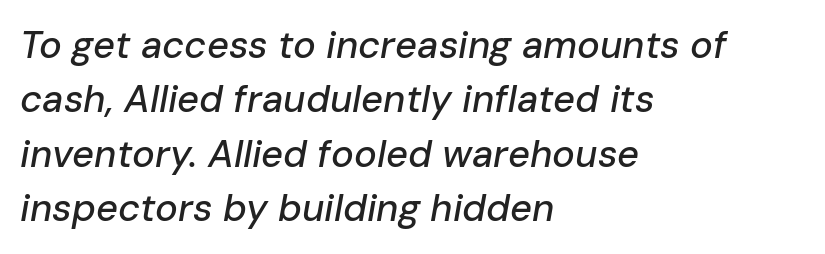
These lines are set flush left with a ragged right edge. Lines of text with bare space underneath. Default kerning and tracking; the words read as compact shapes. Style check: oblique. The space between consecutive lines is moderate.
